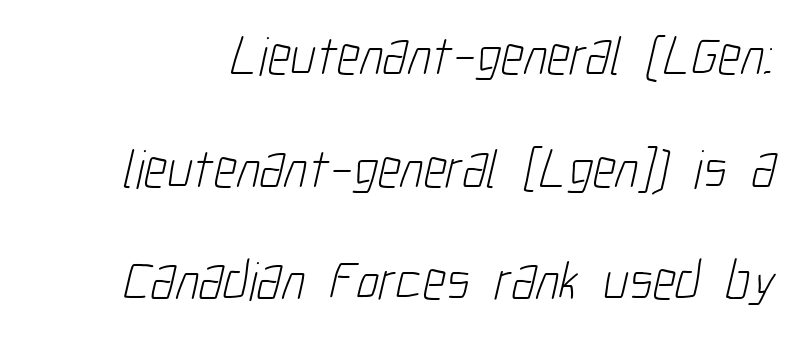
Lines of text with bare space underneath. Horizontal bands of white between lines are thick stripes. Is this a heavy cut? Hardly; it is regular or lighter. This sample has the flowing, uneven cadence of proportional lettering.
